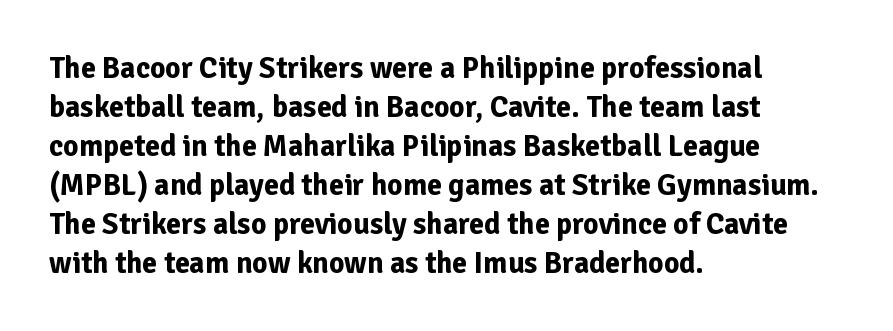
{"serif": "no", "italic": "no", "bold": "yes", "weight": "bold", "width": "normal", "stroke_contrast": "low", "x_height": "medium", "monospaced": "no", "underline": "no", "align": "left", "line_spacing": "normal", "line_spacing_ratio": 1.3, "letter_spacing": "normal", "letter_spacing_em": 0.0, "glyph_px": 30}
